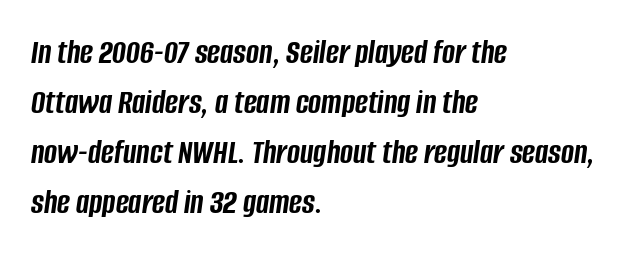
The image shows 35 px semibold, condensed type, italic (leaning right); set left-aligned, normal line spacing (1.43x), normal letter spacing, not underlined; low stroke contrast and a large x-height.
